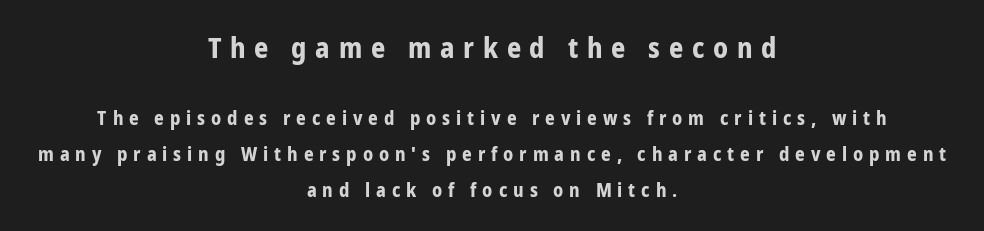
Each new line begins a long way beneath the previous one. Stroke thickness is high; the sample reads as a true bold. The type family on display is of the sans-serif kind. When letters stand straight like this, we call the style roman or upright.
